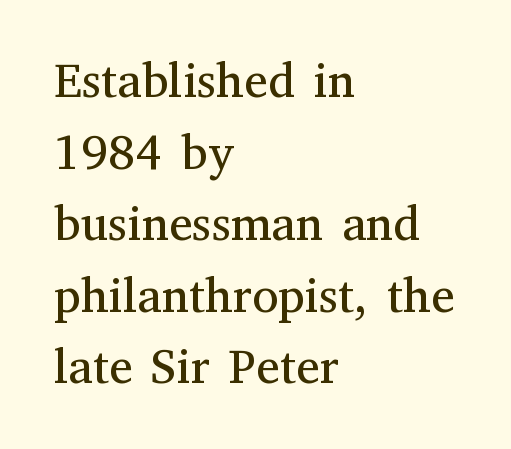
No word sits above an underline. The type is set solid horizontally, with unmodified tracking. The passage shown is typed in a proportional face where columns would drift. In CSS terms this would be text-align: left.
